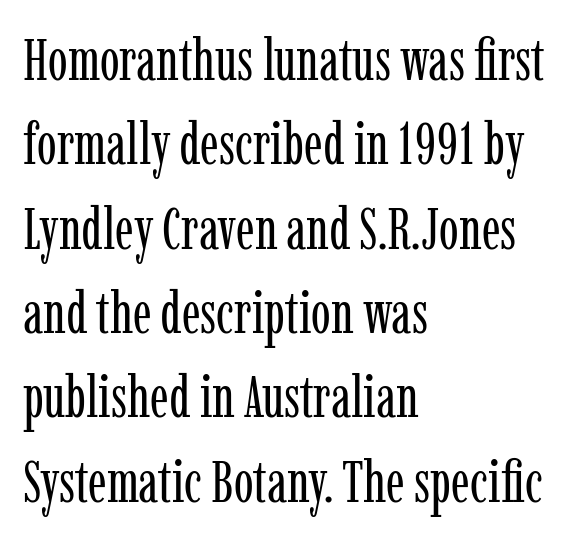
{"serif": "yes", "italic": "no", "bold": "no", "weight": "regular", "width": "condensed", "stroke_contrast": "low", "x_height": "medium", "monospaced": "no", "underline": "no", "align": "left", "line_spacing": "normal", "line_spacing_ratio": 1.43, "letter_spacing": "normal", "letter_spacing_em": 0.0, "glyph_px": 59}
